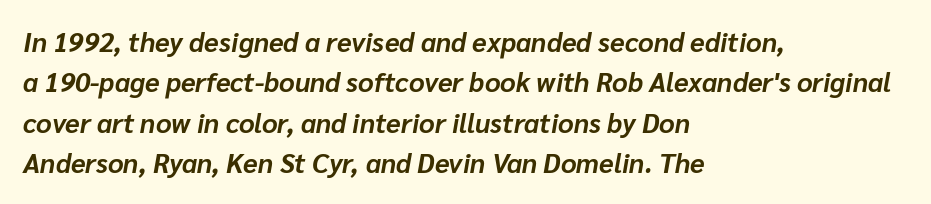
The image shows 27 px bold type, italic (leaning right); set left-aligned, normal line spacing (1.5x), normal letter spacing, not underlined.
